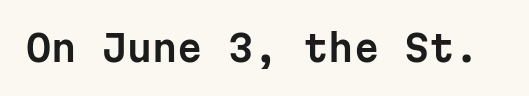
Font category for this specimen: sans-serif. The horizontal fit of the characters is conventional and even. No word sits above an underline. The rendering uses typewriter-style spacing with identical character cells. No italicization has been applied; the sample stays upright.
